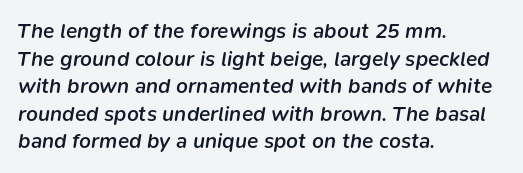
The rendering anchors every line to the left-hand side. Every character sits at an angle, as italics do. This rendering leaves character spacing at its baseline value. Does the leading feel generous? No, just average. Clear beneath every line of the passage.
